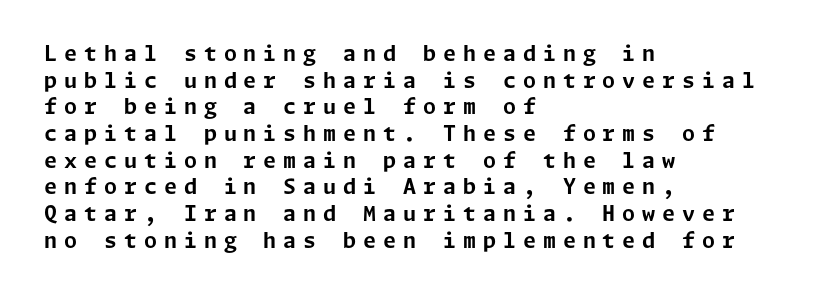
It's the straight-up-and-down kind of type. The line texture is sparse and dotted thanks to wide tracking. The glyphs are unaccompanied by any horizontal stroke below them. The passage shown stacks its lines at a standard gap.
